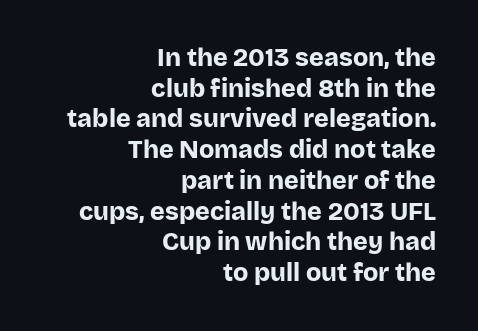
{"italic": "no", "bold": "yes", "underline": "no", "align": "right", "line_spacing_ratio": 1.23, "letter_spacing": "normal", "letter_spacing_em": 0.0, "glyph_px": 25}
